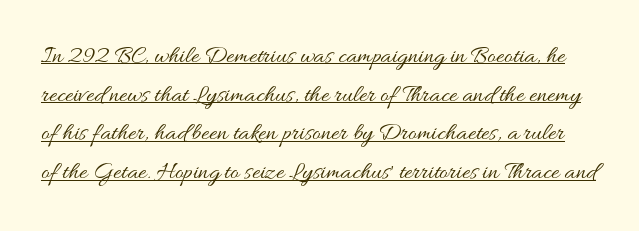
{"bold": "no", "underline": "yes", "line_spacing": "normal", "line_spacing_ratio": 1.55, "letter_spacing": "normal", "letter_spacing_em": 0.0, "glyph_px": 25}
